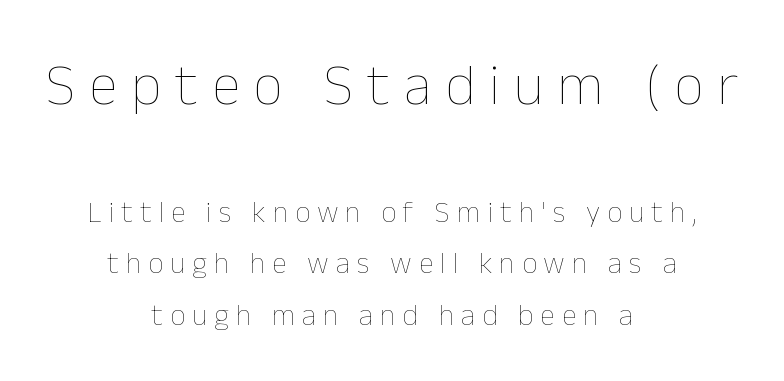
{"italic": "no", "bold": "no", "weight": "thin", "width": "normal", "stroke_contrast": "low", "x_height": "medium", "monospaced": "no", "underline": "no", "align": "center", "line_spacing_ratio": 1.71, "letter_spacing": "wide", "letter_spacing_em": 0.23, "larger_block": "first", "size_ratio": 1.97, "glyph_px": 59}
